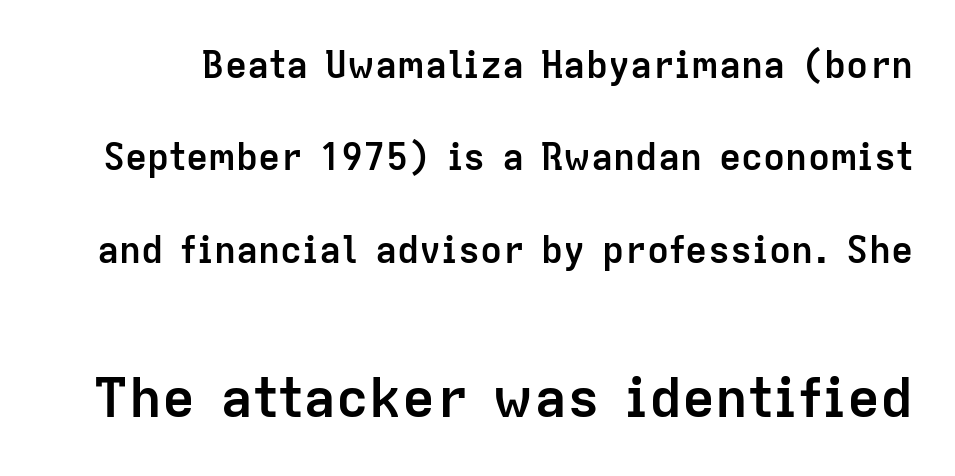
Q: Is the text bold? A: Yes.
Q: Is the text italic (slanted)? A: No, it is upright.
Q: Is the typeface a serif or a sans-serif typeface? A: Sans-serif.
Q: Is the text underlined? A: No.
Q: Is the spacing between letters normal or unusually wide? A: Normal.
Q: Is the spacing between lines tight, normal or loose? A: Loose.
Q: Which block of text is set in a larger size, the first (top) or the second (bottom)? A: The second (bottom) one.
Q: Width (condensed, normal, or wide)? A: Normal.
Q: Stroke contrast? A: Low.
Q: x-height? A: Medium.
Q: Monospaced? A: No.
